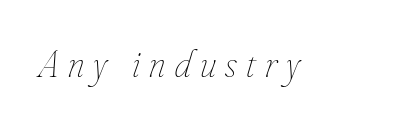
Q: Is the text bold? A: No.
Q: Is the text italic (slanted)? A: Yes, it leans right by about 16 degrees.
Q: Is the text underlined? A: No.
Q: Is the spacing between letters normal or unusually wide? A: Unusually wide.
Q: Width (condensed, normal, or wide)? A: Condensed.
Q: Stroke contrast? A: Low.
Q: x-height? A: Small.
Q: Monospaced? A: No.
